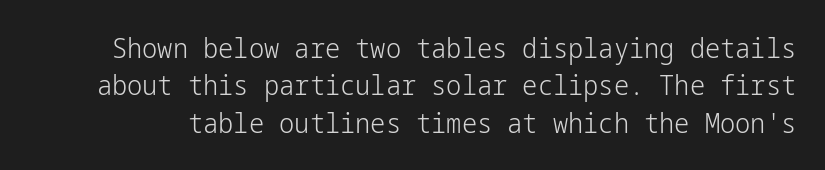
{"italic": "no", "bold": "no", "underline": "no", "line_spacing": "normal", "line_spacing_ratio": 1.38, "letter_spacing": "normal", "letter_spacing_em": 0.0, "glyph_px": 27}
